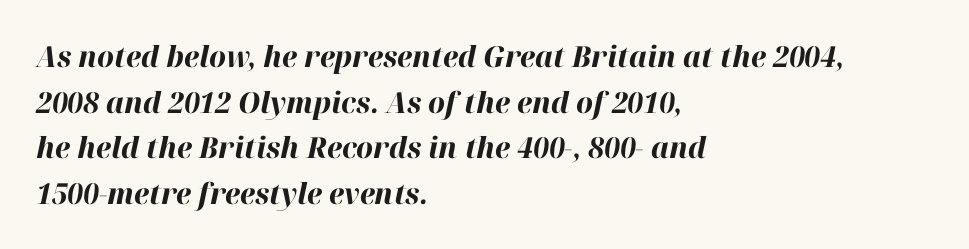
The image shows 29 px bold type, italic (leaning right); set left-aligned, normal line spacing (1.57x), normal letter spacing, not underlined; high stroke contrast and a medium x-height.
